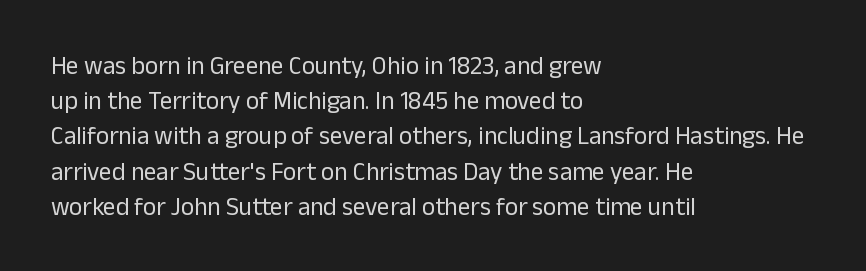
Weight: not bold — regular or lighter. Summary of vertical rhythm: regular, with standard interline spacing. Italic? Not at all — the glyphs are vertical. Words appear dense and cohesive because spacing is normal. Glance below the letters and you will spot only blank space.
